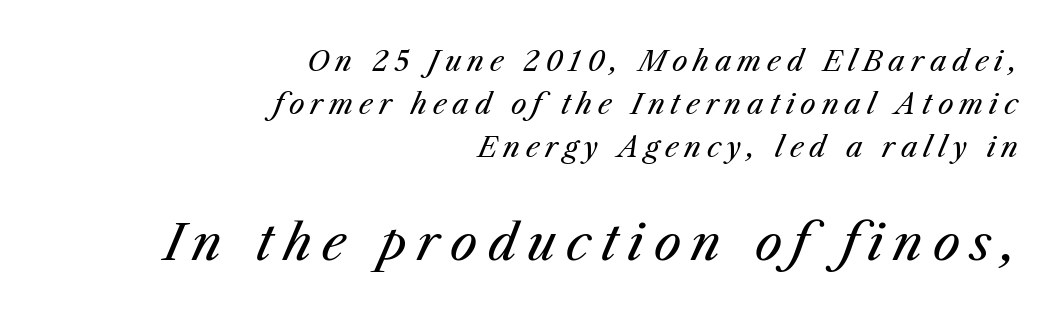
Proportional: the letters do not fall into vertical columns. Tracking value appears strongly positive — letters spread wide. One glance says typical: line gaps are just what's usual. Think standard paragraph weight, or any step lighter than that. The passage shown leans; its letterforms are oblique.
